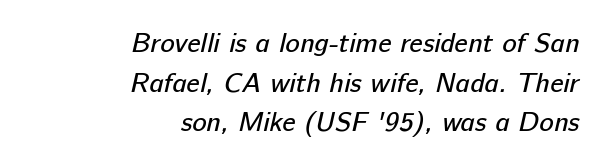
Q: Is the text bold? A: No.
Q: Is the text underlined? A: No.
Q: How is the paragraph aligned? A: Right-aligned.
Q: Is the spacing between letters normal or unusually wide? A: Normal.
Q: Is the spacing between lines tight, normal or loose? A: Normal.
